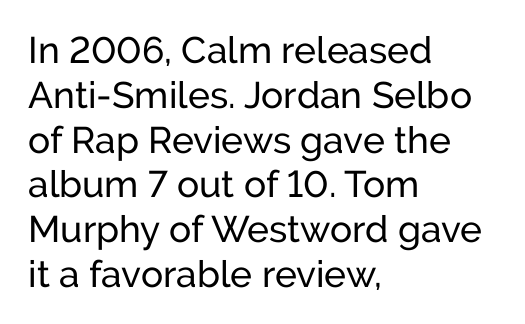
Q: Is the text bold? A: No.
Q: Is the text italic (slanted)? A: No, it is upright.
Q: Is the typeface a serif or a sans-serif typeface? A: Sans-serif.
Q: Is the text underlined? A: No.
Q: How is the paragraph aligned? A: Left-aligned.
Q: Is the spacing between letters normal or unusually wide? A: Normal.
Q: Width (condensed, normal, or wide)? A: Normal.
Q: Stroke contrast? A: Low.
Q: x-height? A: Medium.
Q: Monospaced? A: No.
